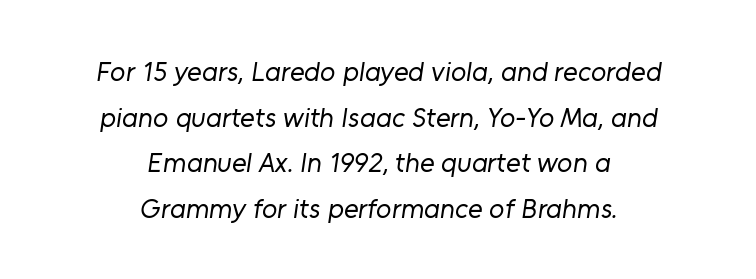
Q: Is the text bold? A: No.
Q: Is the typeface a serif or a sans-serif typeface? A: Sans-serif.
Q: Is the text underlined? A: No.
Q: How is the paragraph aligned? A: Centered.
Q: Is the spacing between letters normal or unusually wide? A: Normal.
Q: Is the spacing between lines tight, normal or loose? A: Normal.
Q: Width (condensed, normal, or wide)? A: Normal.
Q: Stroke contrast? A: Low.
Q: x-height? A: Medium.
Q: Monospaced? A: No.
